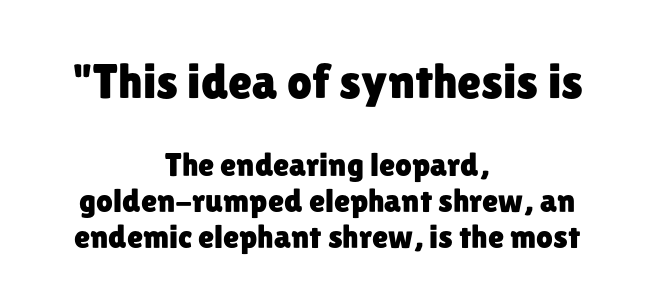
{"serif": "no", "italic": "no", "width": "normal", "stroke_contrast": "low", "x_height": "medium", "monospaced": "no", "underline": "no", "align": "center", "line_spacing": "tight", "line_spacing_ratio": 1.09, "letter_spacing": "normal", "letter_spacing_em": 0.0, "larger_block": "first", "size_ratio": 1.48, "glyph_px": 49}
